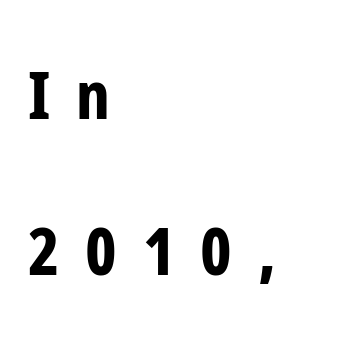
{"serif": "no", "italic": "no", "bold": "yes", "weight": "bold", "width": "condensed", "stroke_contrast": "low", "x_height": "medium", "monospaced": "no", "underline": "no", "align": "left", "line_spacing": "loose", "line_spacing_ratio": 2.37, "letter_spacing": "wide", "letter_spacing_em": 0.39, "glyph_px": 66}
